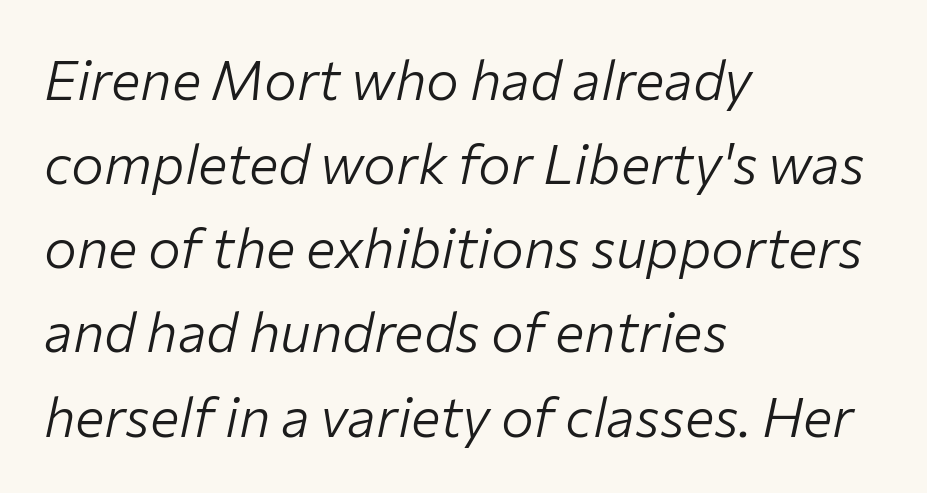
The image shows 55 px light type, italic (leaning right); set left-aligned, normal line spacing (1.53x), normal letter spacing, not underlined; low stroke contrast and a medium x-height.
